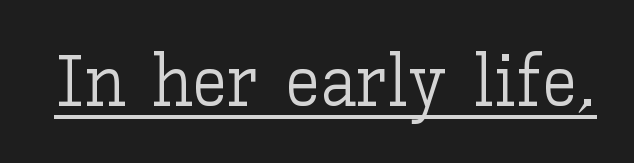
The image shows 71 px light type, upright; set normal letter spacing, underlined; low stroke contrast and a medium x-height.
